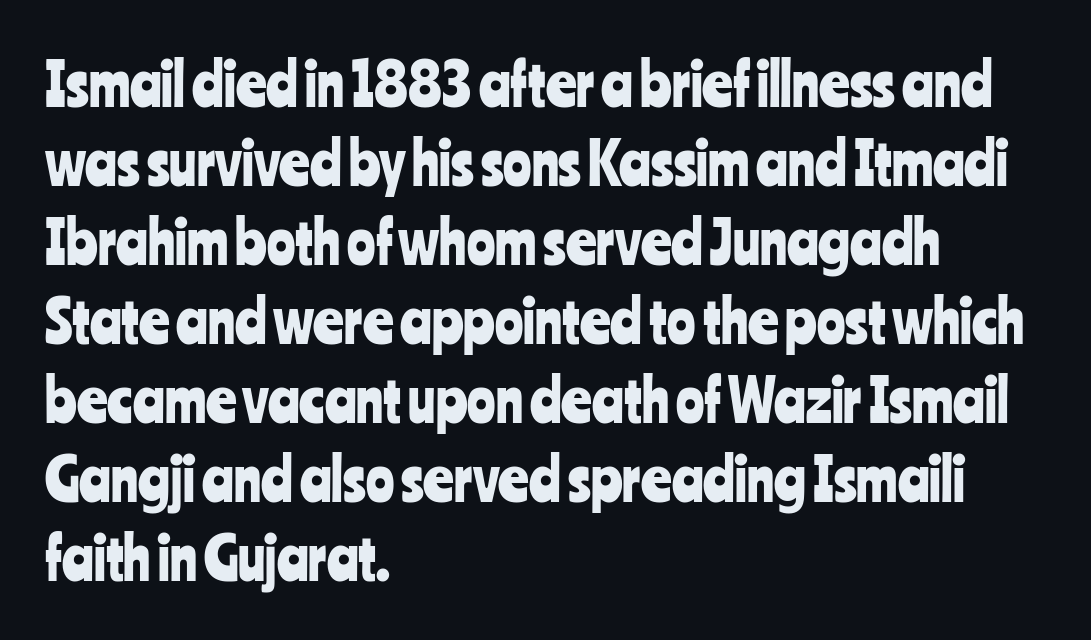
{"serif": "no", "italic": "no", "width": "condensed", "stroke_contrast": "low", "x_height": "medium", "monospaced": "no", "underline": "no", "align": "left", "line_spacing": "normal", "line_spacing_ratio": 1.34, "letter_spacing": "normal", "letter_spacing_em": 0.0, "glyph_px": 59}
